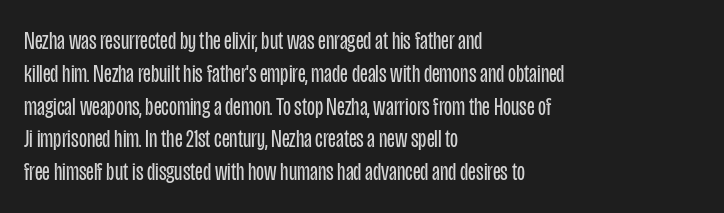
{"italic": "no", "bold": "no", "underline": "no", "align": "left", "line_spacing": "normal", "line_spacing_ratio": 1.26, "letter_spacing": "normal", "letter_spacing_em": 0.0, "glyph_px": 26}
